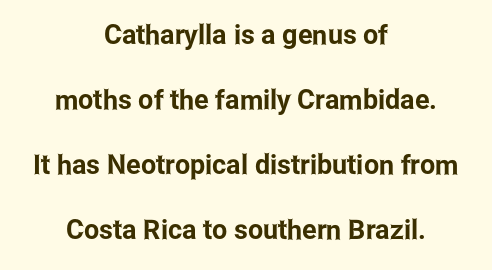
{"italic": "no", "underline": "no", "align": "center", "line_spacing": "loose", "line_spacing_ratio": 2.41, "letter_spacing": "normal", "letter_spacing_em": 0.0, "glyph_px": 27}
